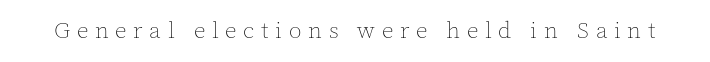
{"italic": "no", "bold": "no", "underline": "no", "letter_spacing": "wide", "letter_spacing_em": 0.29, "glyph_px": 23}
